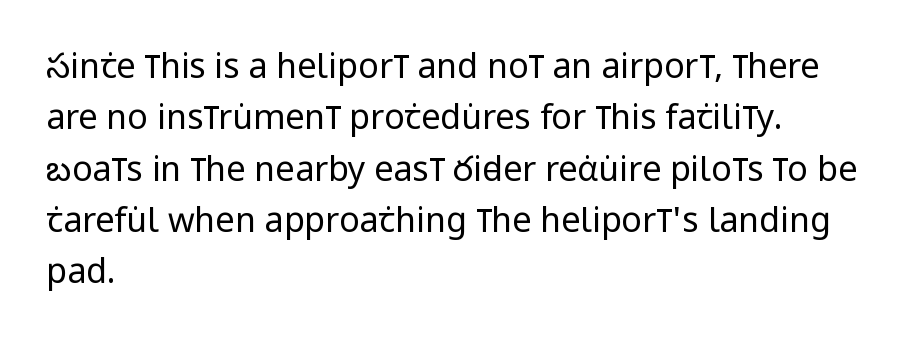
Where is the straight margin? On the left. Weight: regular or lighter. The rendering uses a moderate line-height, typical for paragraphs. Honestly, the letter spacing is just normal — you wouldn't notice it.
